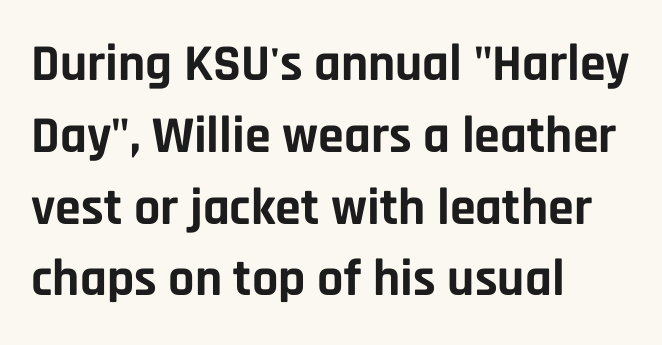
The image shows 52 px bold sans-serif type, upright; set left-aligned, normal line spacing (1.38x), normal letter spacing, not underlined; low stroke contrast and a large x-height.
